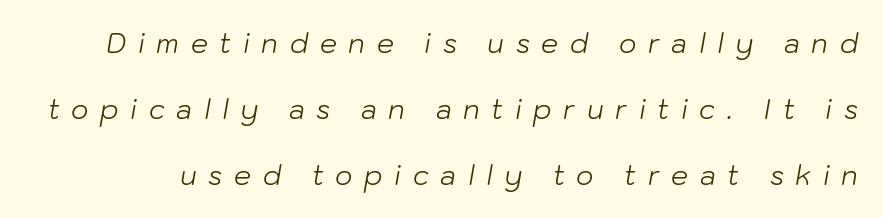
{"italic": "yes", "lean": "right", "slant_degrees": 10, "bold": "no", "underline": "no", "line_spacing": "loose", "line_spacing_ratio": 2.44, "letter_spacing": "wide", "letter_spacing_em": 0.43, "glyph_px": 27}
